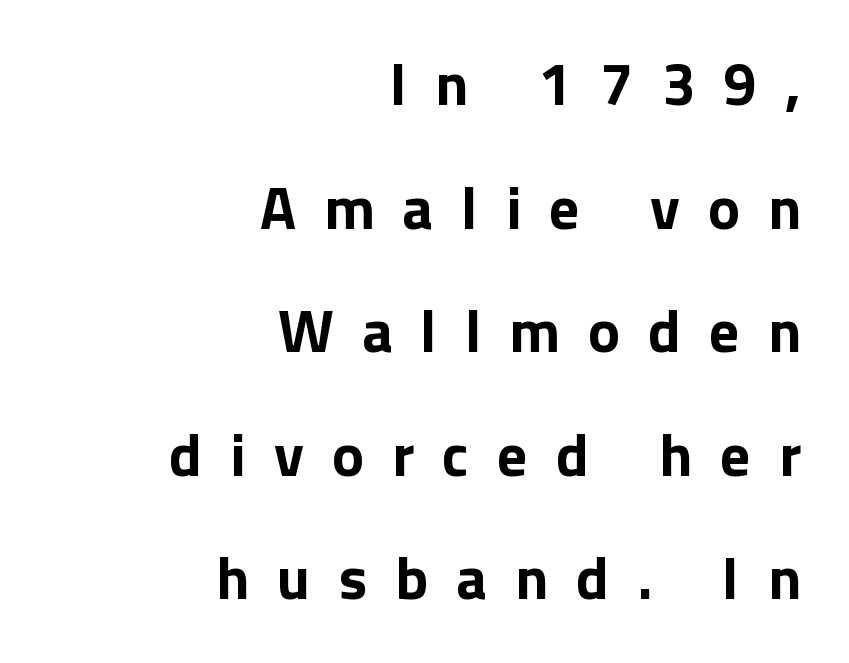
{"serif": "no", "italic": "no", "bold": "yes", "weight": "bold", "width": "normal", "stroke_contrast": "low", "x_height": "medium", "monospaced": "no", "underline": "no", "align": "right", "line_spacing": "loose", "line_spacing_ratio": 2.06, "letter_spacing": "wide", "letter_spacing_em": 0.47, "glyph_px": 60}
